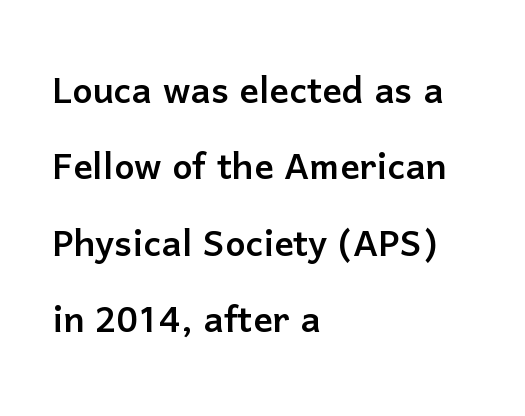
{"serif": "no", "italic": "no", "width": "normal", "stroke_contrast": "low", "x_height": "medium", "monospaced": "no", "underline": "no", "align": "left", "line_spacing": "normal", "line_spacing_ratio": 1.59, "letter_spacing": "normal", "letter_spacing_em": 0.0, "glyph_px": 48}
